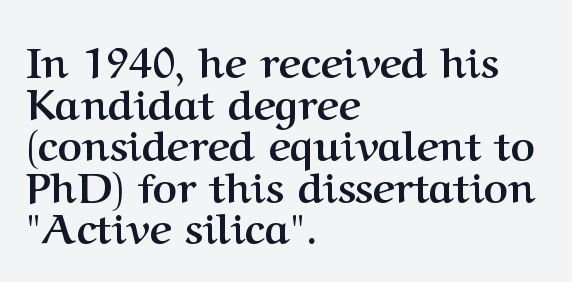
The image shows 42 px semibold serif type, upright; set left-aligned, tight line spacing (0.99x), normal letter spacing, not underlined; medium stroke contrast and a medium x-height.
